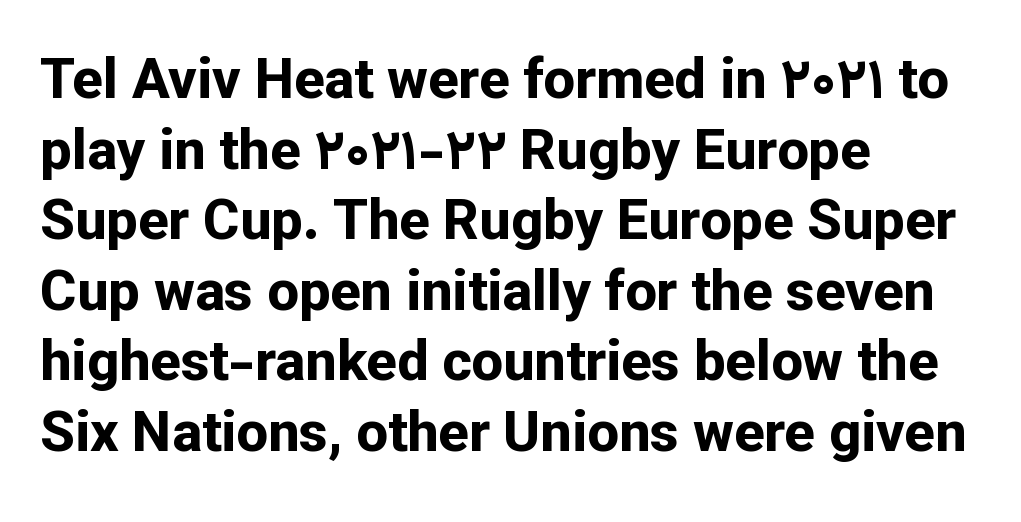
How would I describe the line gaps? Plain and ordinary. Letters rest on an invisible, unmarked baseline. Spacing between characters is what you'd get straight out of the box. Layout note: lines flush left. What kind of face is this? One without serifs — a sans.
